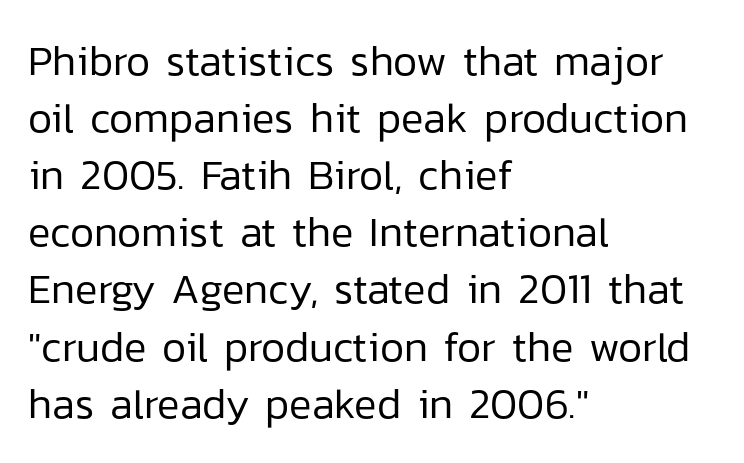
{"serif": "no", "italic": "no", "bold": "no", "weight": "regular", "width": "normal", "stroke_contrast": "low", "x_height": "medium", "monospaced": "no", "underline": "no", "align": "left", "line_spacing": "normal", "line_spacing_ratio": 1.36, "letter_spacing": "normal", "letter_spacing_em": 0.0, "glyph_px": 42}
